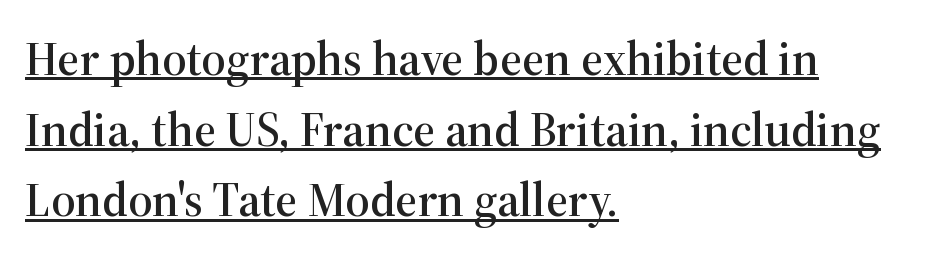
Q: Is the text italic (slanted)? A: No, it is upright.
Q: Is the typeface a serif or a sans-serif typeface? A: Serif.
Q: Is the text underlined? A: Yes.
Q: How is the paragraph aligned? A: Left-aligned.
Q: Is the spacing between letters normal or unusually wide? A: Normal.
Q: Is the spacing between lines tight, normal or loose? A: Normal.
Q: Width (condensed, normal, or wide)? A: Normal.
Q: Stroke contrast? A: High.
Q: x-height? A: Medium.
Q: Monospaced? A: No.
